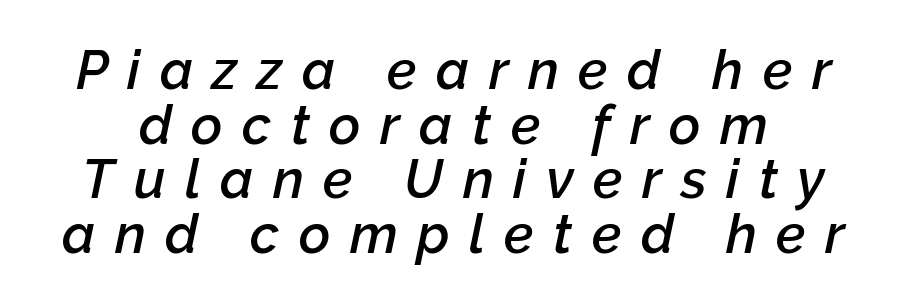
Q: Is the text bold? A: Semi-bold.
Q: Is the text italic (slanted)? A: Yes, it leans right by about 12 degrees.
Q: Is the text underlined? A: No.
Q: Is the spacing between letters normal or unusually wide? A: Unusually wide.
Q: Is the spacing between lines tight, normal or loose? A: Tight.
Q: Width (condensed, normal, or wide)? A: Normal.
Q: Stroke contrast? A: Low.
Q: x-height? A: Medium.
Q: Monospaced? A: No.
